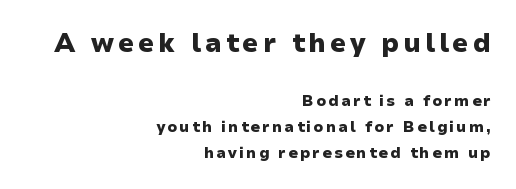
The initial chunk of copy outweighs the following chunk in type size. Italic? Not at all — the glyphs are vertical. The gap between lines stays unmarked. On the weight axis this lands at bold, roughly 700. All the whitespace from short lines collects on the left.
